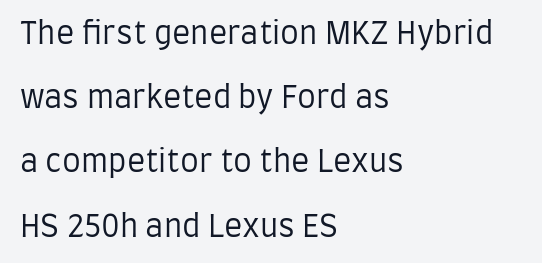
The image shows 30 px regular-weight, condensed sans-serif type, upright; set left-aligned, loose line spacing (2.14x), normal letter spacing, not underlined; low stroke contrast and a large x-height.
